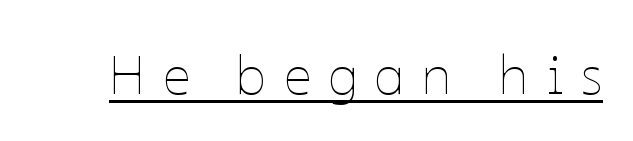
{"italic": "no", "bold": "no", "weight": "thin", "width": "normal", "stroke_contrast": "low", "x_height": "medium", "monospaced": "no", "underline": "yes", "letter_spacing": "wide", "letter_spacing_em": 0.31, "glyph_px": 55}
